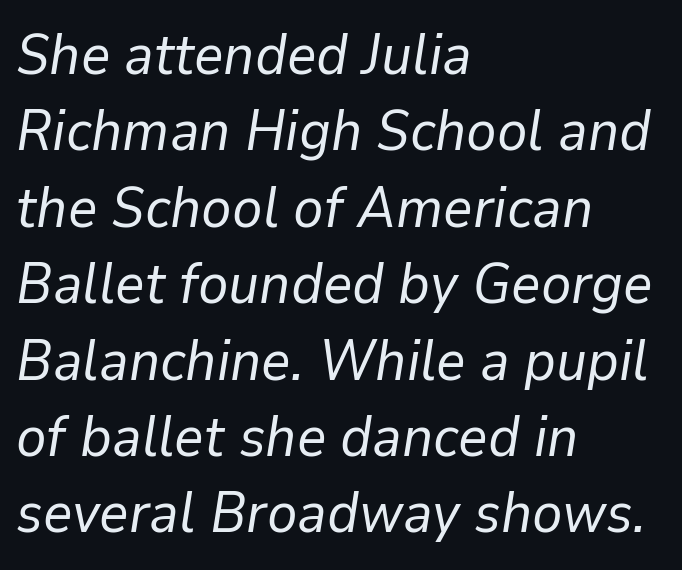
{"italic": "yes", "lean": "right", "slant_degrees": 9, "bold": "no", "weight": "regular", "width": "normal", "stroke_contrast": "low", "x_height": "medium", "monospaced": "no", "underline": "no", "align": "left", "line_spacing": "normal", "line_spacing_ratio": 1.34, "letter_spacing": "normal", "letter_spacing_em": 0.0, "glyph_px": 57}
